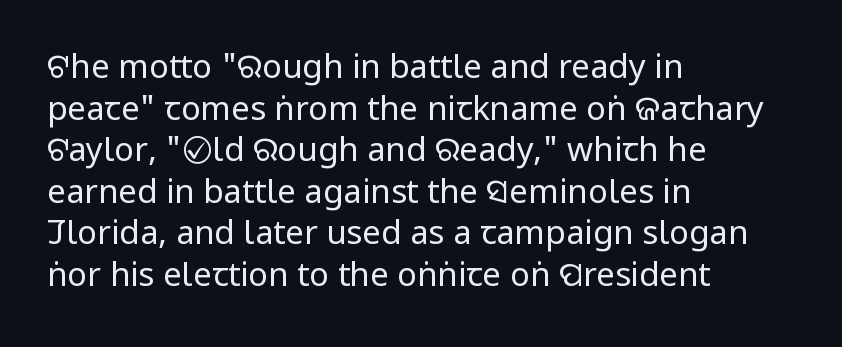
{"serif": "no", "italic": "no", "bold": "no", "weight": "regular", "width": "condensed", "stroke_contrast": "low", "x_height": "large", "monospaced": "no", "underline": "no", "align": "left", "line_spacing": "normal", "line_spacing_ratio": 1.26, "letter_spacing": "normal", "letter_spacing_em": 0.0, "glyph_px": 33}
